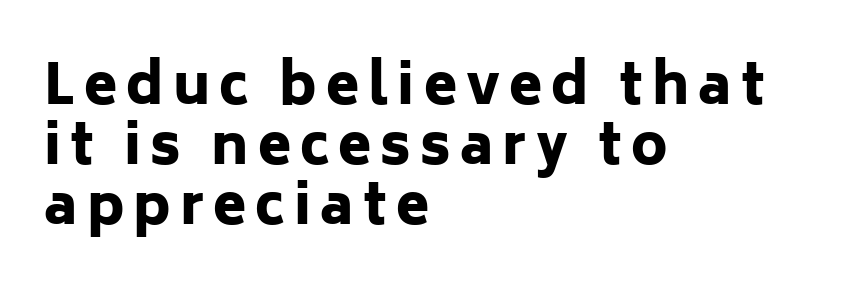
{"serif": "no", "italic": "no", "bold": "yes", "weight": "heavy", "width": "normal", "stroke_contrast": "low", "x_height": "medium", "monospaced": "no", "underline": "no", "align": "left", "line_spacing": "tight", "line_spacing_ratio": 1.11, "glyph_px": 54}
